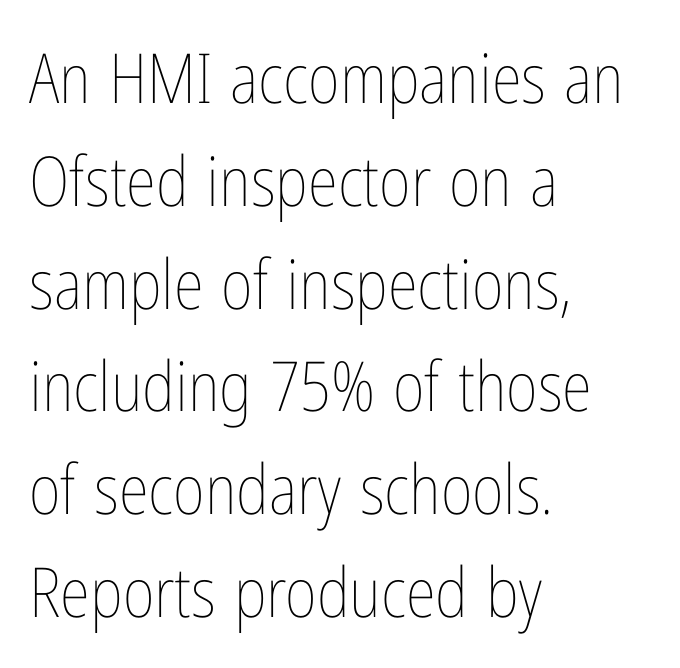
Q: Is the text bold? A: No.
Q: Is the text italic (slanted)? A: No, it is upright.
Q: Is the text underlined? A: No.
Q: How is the paragraph aligned? A: Left-aligned.
Q: Is the spacing between letters normal or unusually wide? A: Normal.
Q: Is the spacing between lines tight, normal or loose? A: Normal.
Q: Width (condensed, normal, or wide)? A: Condensed.
Q: Stroke contrast? A: Low.
Q: x-height? A: Medium.
Q: Monospaced? A: No.
